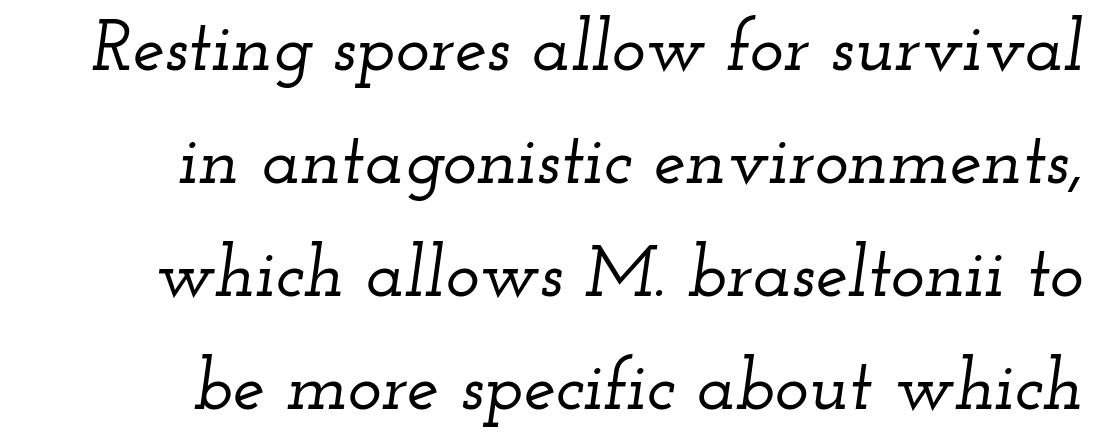
{"serif": "yes", "italic": "yes", "lean": "right", "slant_degrees": 12, "width": "wide", "stroke_contrast": "low", "x_height": "small", "monospaced": "no", "underline": "no", "align": "right", "line_spacing": "normal", "line_spacing_ratio": 1.57, "letter_spacing": "normal", "letter_spacing_em": 0.0, "glyph_px": 72}
